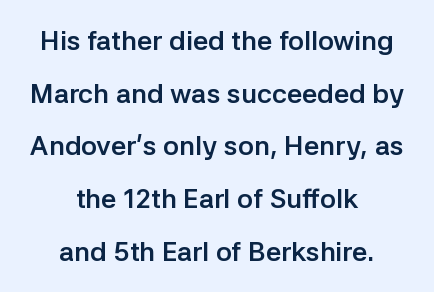
The image shows 27 px bold type, upright; set centered, loose line spacing (1.95x), normal letter spacing, not underlined.
